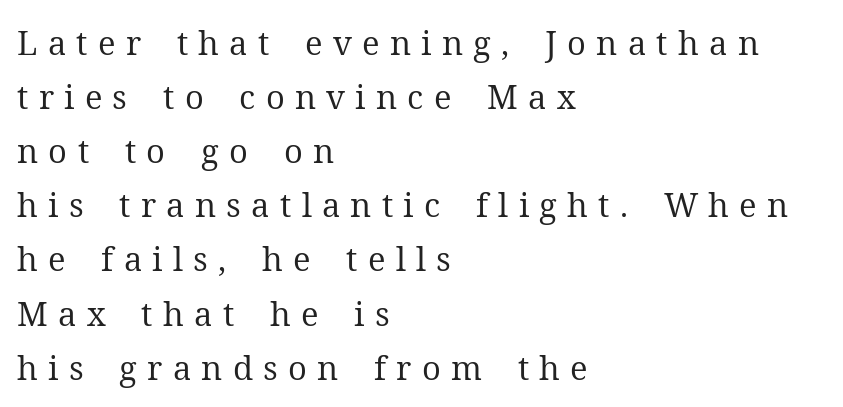
{"serif": "yes", "italic": "no", "bold": "no", "weight": "regular", "width": "normal", "stroke_contrast": "medium", "x_height": "medium", "monospaced": "no", "underline": "no", "align": "left", "line_spacing": "normal", "line_spacing_ratio": 1.64, "letter_spacing": "wide", "letter_spacing_em": 0.31, "glyph_px": 33}
